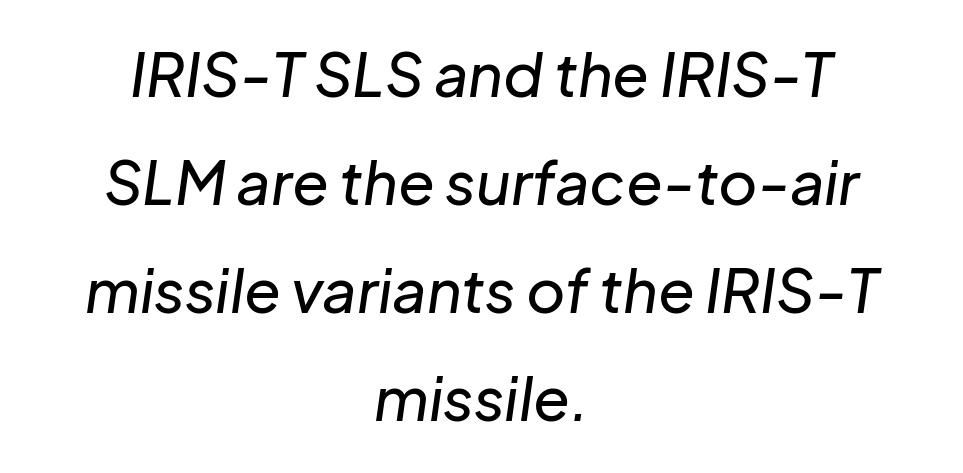
{"italic": "yes", "lean": "right", "slant_degrees": 8, "width": "normal", "stroke_contrast": "low", "x_height": "medium", "monospaced": "no", "underline": "no", "align": "center", "line_spacing_ratio": 1.8, "letter_spacing": "normal", "letter_spacing_em": 0.0, "glyph_px": 60}
